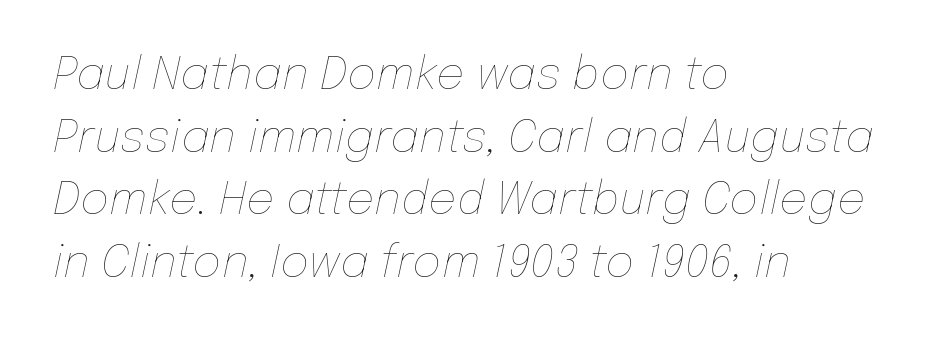
Whoever set this chose a conventional vertical rhythm. Here the designer chose a conventional face with non-uniform glyph widths. This rendering uses left alignment, leaving the right contour irregular. No letter is thick-stroked: the sample isn't bold. Would a proofreader flag this as italicized? Yes.
